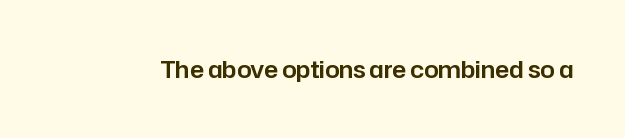
The image shows 23 px text type, upright; set normal letter spacing, not underlined.
